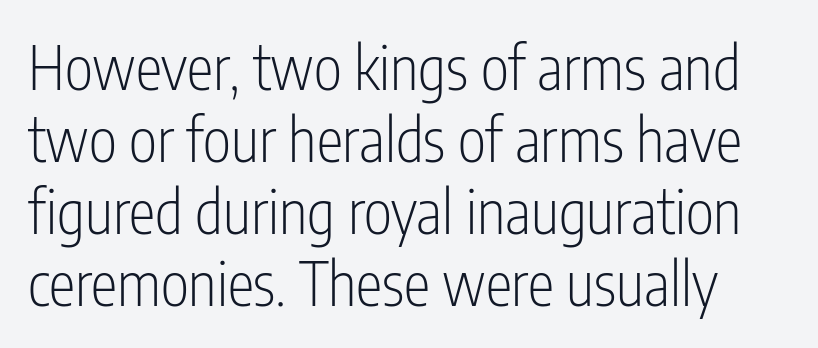
{"serif": "no", "italic": "no", "bold": "no", "weight": "light", "width": "condensed", "stroke_contrast": "low", "x_height": "medium", "monospaced": "no", "underline": "no", "line_spacing_ratio": 1.2, "letter_spacing": "normal", "letter_spacing_em": 0.0, "glyph_px": 60}
